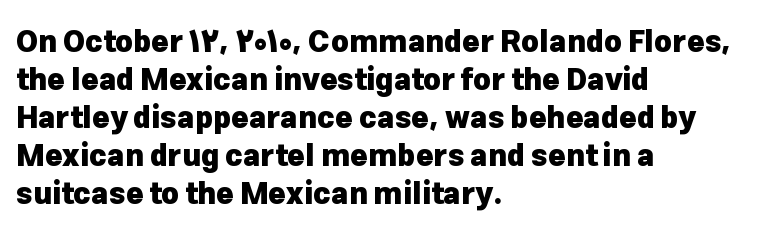
Q: Is the text bold? A: Yes.
Q: Is the text italic (slanted)? A: No, it is upright.
Q: Is the typeface a serif or a sans-serif typeface? A: Sans-serif.
Q: Is the text underlined? A: No.
Q: How is the paragraph aligned? A: Left-aligned.
Q: Is the spacing between letters normal or unusually wide? A: Normal.
Q: Is the spacing between lines tight, normal or loose? A: Normal.
Q: Width (condensed, normal, or wide)? A: Normal.
Q: Stroke contrast? A: Low.
Q: x-height? A: Medium.
Q: Monospaced? A: No.
